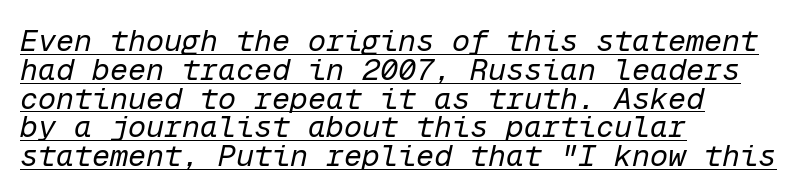
Summary of weight: not heavy and not bold. The paragraph shown leans on its left margin. Like a heading marked for emphasis, these lines bear an underscore. Cramped leading.
